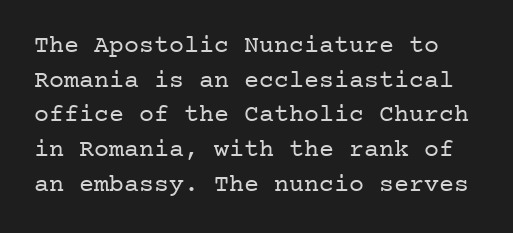
{"italic": "no", "bold": "no", "underline": "no", "line_spacing": "normal", "line_spacing_ratio": 1.39, "letter_spacing": "normal", "letter_spacing_em": 0.0, "glyph_px": 25}
